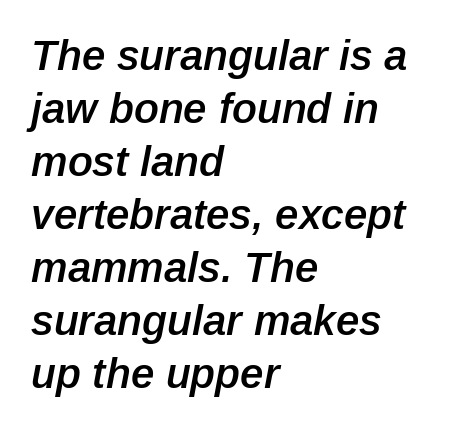
The image shows 42 px semibold type, italic (leaning right); set left-aligned, normal line spacing (1.26x), normal letter spacing, not underlined; low stroke contrast and a medium x-height.
